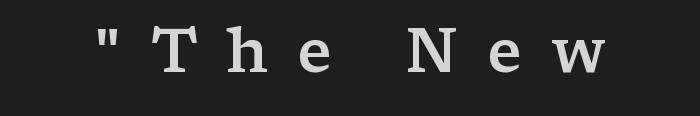
Think of a printed novel: that variable character pitch is what you see here. Quick note: not italic, upright. The font family rendered here belongs to the serif group. Weight check: semibold — heavier than regular, not quite bold. The horizontal fit of the characters is loose and conspicuously gappy.
